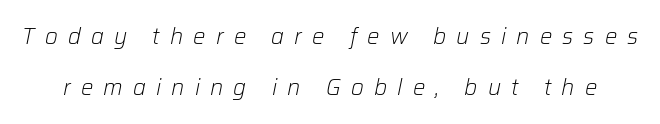
The image shows 22 px text type, italic (leaning right); set loose line spacing (2.3x), unusually wide letter spacing (+0.46 em), not underlined.
